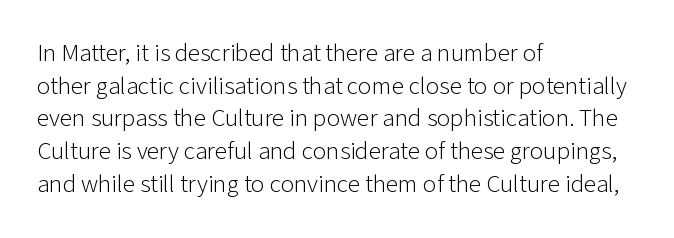
The image shows 25 px text type, upright; set left-aligned, normal line spacing (1.31x), normal letter spacing, not underlined.
